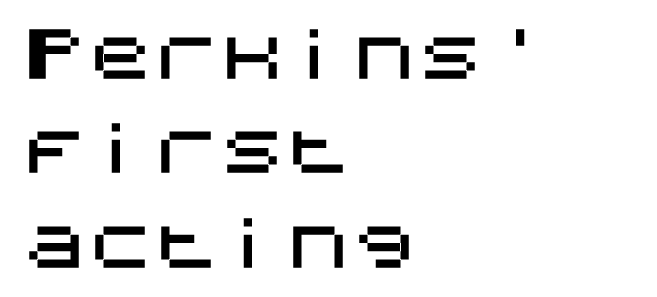
The image shows 66 px sans-serif type, upright; set left-aligned, normal line spacing (1.43x), normal letter spacing, not underlined; medium stroke contrast and a large x-height.
